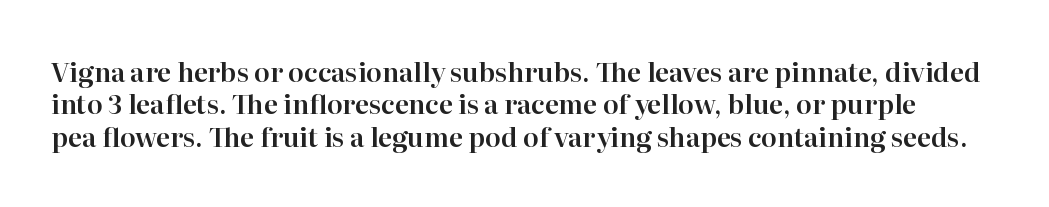
Just letters on the line, the space beneath them empty. Default kerning and tracking; the words read as compact shapes. These lines sit exactly where default settings would place them. This sample uses an upright cut, with every glyph sitting square on the baseline.
